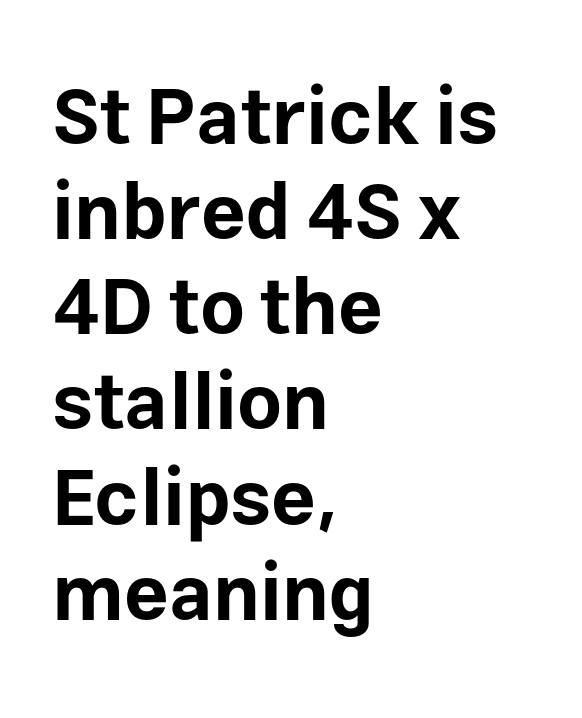
Think of a printed novel: that variable character pitch is what you see here. Visually the block forms a straight wall on the left and a jagged coastline on the right. Nobody touched the tracking dial on this one. Strokes here are thick enough to call this a true bold. No feet cap the strokes, marking this as sans-serif type. Underline: absent.
